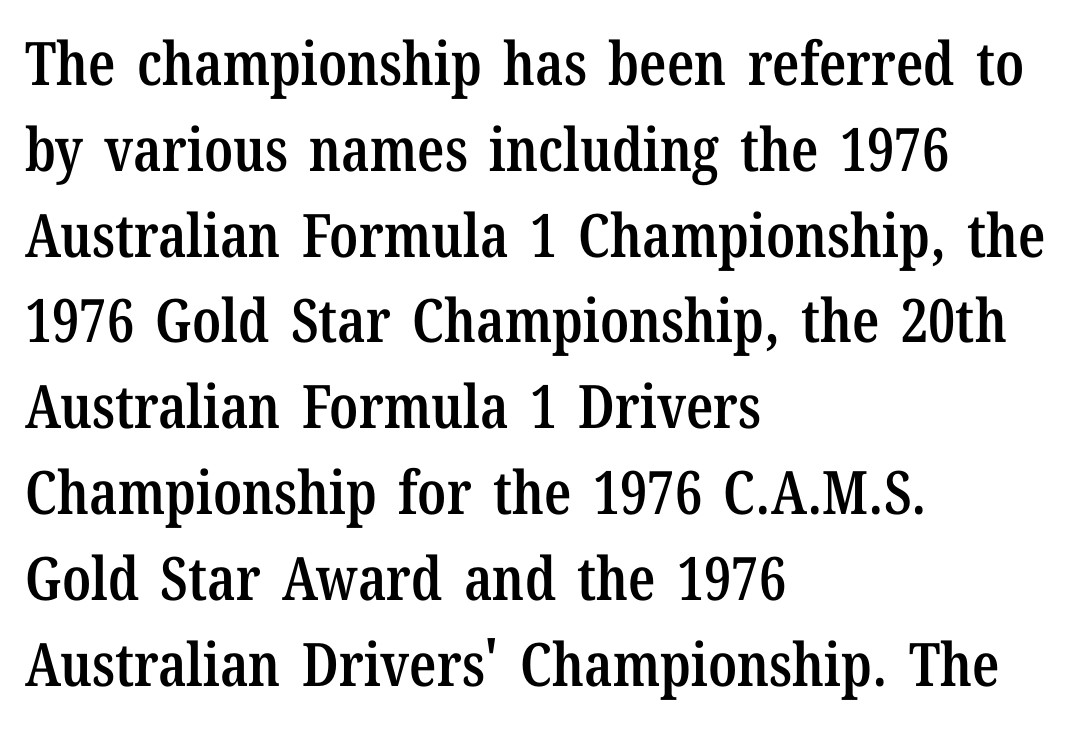
The letterforms sit shoulder to shoulder at normal distance. Is this a fixed-width face? No — the glyphs have proportional, varying widths. The letters stand straight up with perfectly vertical stems. Regarding serifs, this sample has them.
